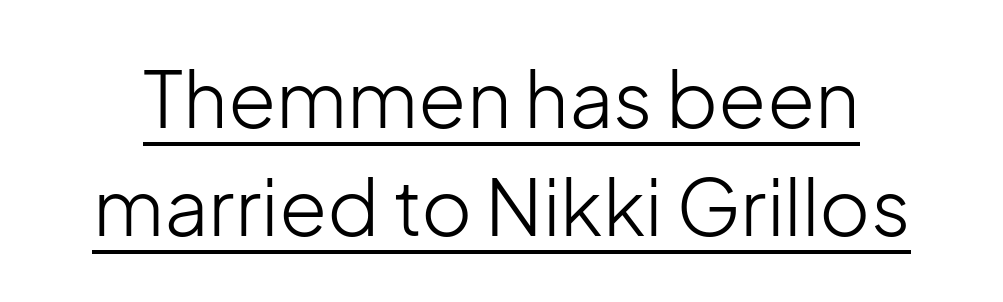
Q: Is the text bold? A: No.
Q: Is the text italic (slanted)? A: No, it is upright.
Q: Is the typeface a serif or a sans-serif typeface? A: Sans-serif.
Q: Is the text underlined? A: Yes.
Q: Is the spacing between letters normal or unusually wide? A: Normal.
Q: Is the spacing between lines tight, normal or loose? A: Normal.
Q: Width (condensed, normal, or wide)? A: Normal.
Q: Stroke contrast? A: Low.
Q: x-height? A: Medium.
Q: Monospaced? A: No.
